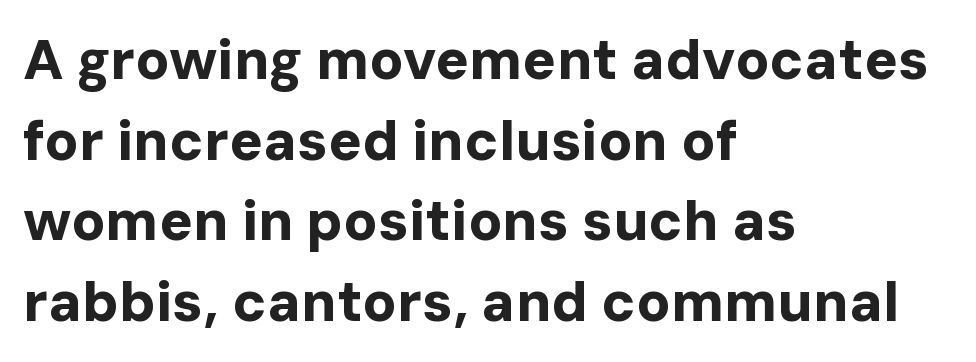
Here the glyphs are tracked normally, forming tight word shapes. Regular leading. The letters carry no serifs — their stems end cleanly without finishing strokes. Leftover space on each line is placed entirely after the last word. Just letters on the line, the space beneath them empty. Quick note: not italic, upright.
